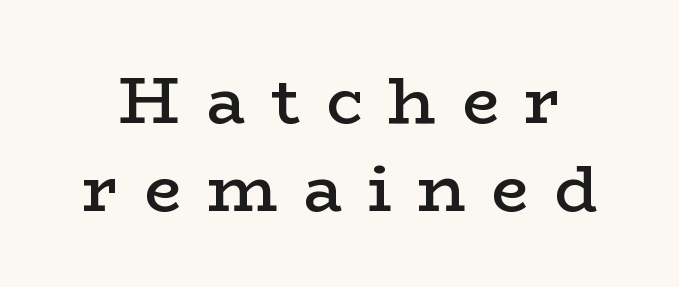
The image shows 66 px semibold, wide serif type, upright; set normal line spacing (1.33x), unusually wide letter spacing (+0.39 em), not underlined; low stroke contrast and a medium x-height.
